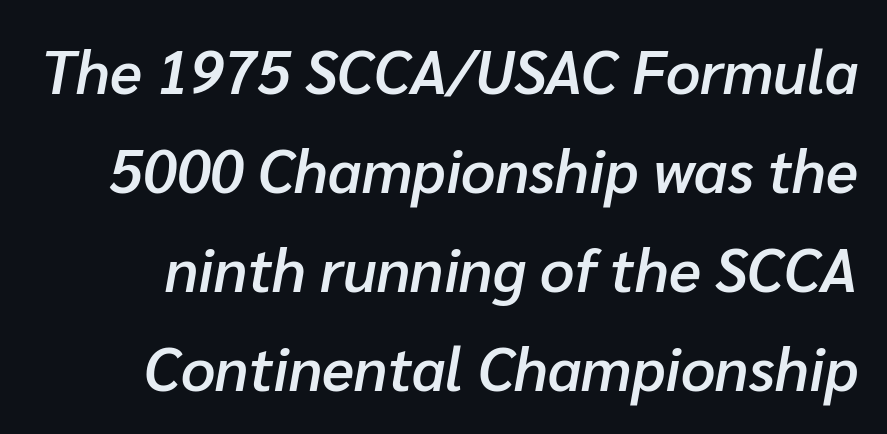
{"italic": "yes", "lean": "right", "slant_degrees": 10, "bold": "semi", "weight": "semibold", "width": "normal", "stroke_contrast": "low", "x_height": "medium", "monospaced": "no", "underline": "no", "line_spacing": "normal", "line_spacing_ratio": 1.65, "letter_spacing": "normal", "letter_spacing_em": 0.0, "glyph_px": 60}
